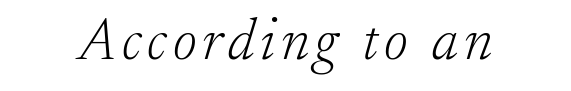
The image shows 58 px light serif type, italic (leaning right); set not underlined; low stroke contrast and a small x-height.
